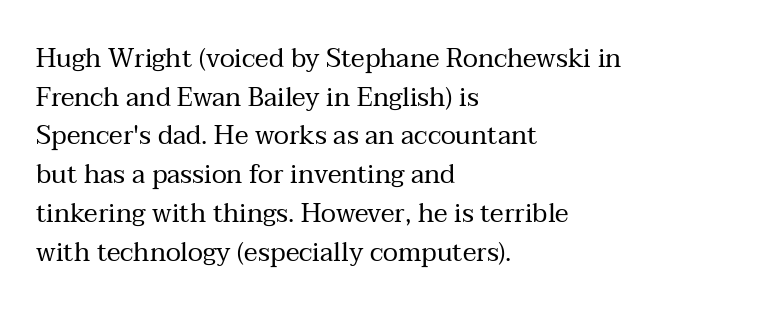
The image shows 26 px text type, upright; set left-aligned, normal line spacing (1.49x), normal letter spacing, not underlined.
